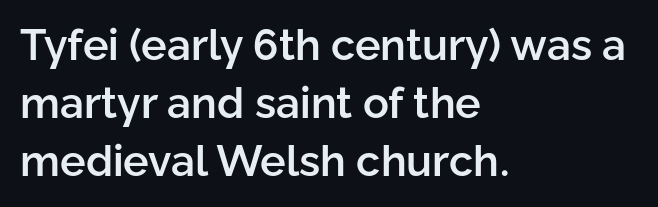
Q: Is the text bold? A: Semi-bold.
Q: Is the text italic (slanted)? A: No, it is upright.
Q: Is the typeface a serif or a sans-serif typeface? A: Sans-serif.
Q: Is the text underlined? A: No.
Q: How is the paragraph aligned? A: Left-aligned.
Q: Is the spacing between letters normal or unusually wide? A: Normal.
Q: Is the spacing between lines tight, normal or loose? A: Normal.
Q: Width (condensed, normal, or wide)? A: Normal.
Q: Stroke contrast? A: Low.
Q: x-height? A: Medium.
Q: Monospaced? A: No.
